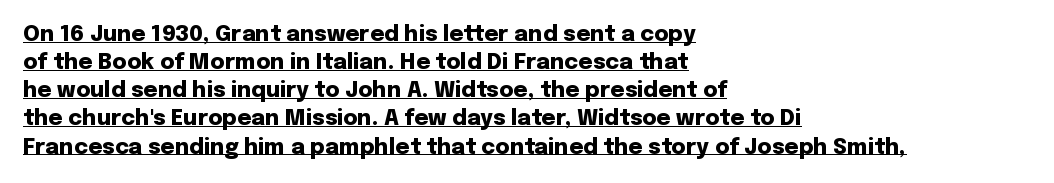
The glyphs have the mass of a bold cut. Ascenders rise straight up at ninety degrees. The letters sit at their default tracking, neither squeezed nor spread. Horizontal alignment here is leftward, the default for most running prose.
